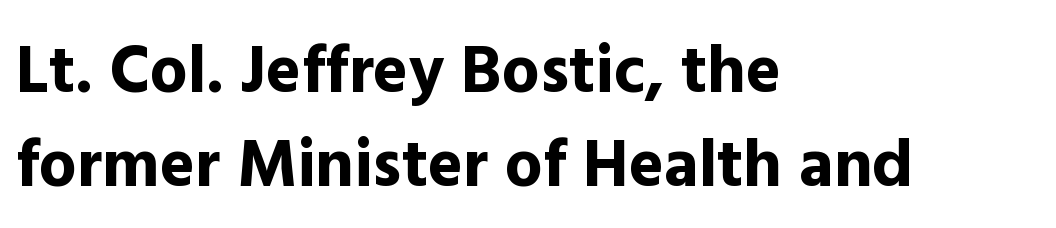
{"serif": "no", "italic": "no", "bold": "yes", "weight": "bold", "width": "normal", "x_height": "medium", "monospaced": "no", "underline": "no", "align": "left", "line_spacing": "normal", "line_spacing_ratio": 1.41, "letter_spacing": "normal", "letter_spacing_em": 0.0, "glyph_px": 67}
